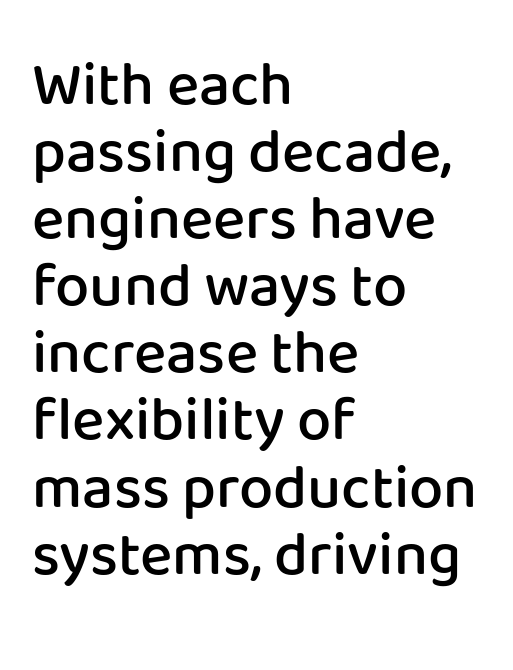
Honestly, there is no underline to notice here at all. Heft: intermediate — a semibold. The characters display no serif detailing; their extremities are plain. This sample uses an upright cut, with every glyph sitting square on the baseline. Letter spacing: default.
